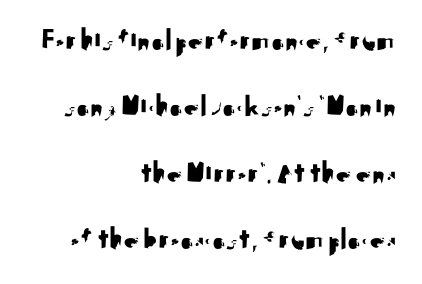
{"serif": "no", "italic": "no", "width": "normal", "stroke_contrast": "medium", "x_height": "small", "monospaced": "no", "underline": "no", "align": "right", "line_spacing": "loose", "line_spacing_ratio": 2.14, "letter_spacing": "normal", "letter_spacing_em": 0.0, "glyph_px": 31}
